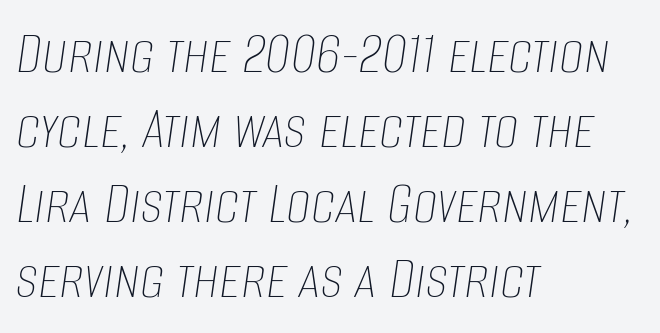
Q: Is the text bold? A: No.
Q: Is the text italic (slanted)? A: Yes, it leans right by about 8 degrees.
Q: Is the text underlined? A: No.
Q: How is the paragraph aligned? A: Left-aligned.
Q: Is the spacing between letters normal or unusually wide? A: Normal.
Q: Width (condensed, normal, or wide)? A: Condensed.
Q: Stroke contrast? A: Low.
Q: x-height? A: Large.
Q: Monospaced? A: No.
